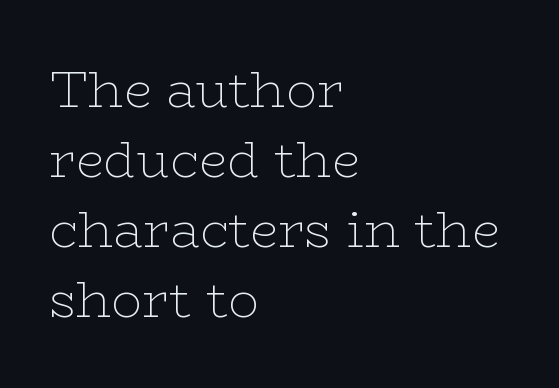
{"serif": "yes", "italic": "no", "bold": "no", "weight": "thin", "width": "wide", "stroke_contrast": "low", "x_height": "medium", "monospaced": "no", "underline": "no", "align": "left", "line_spacing": "normal", "line_spacing_ratio": 1.37, "letter_spacing": "normal", "letter_spacing_em": 0.0, "glyph_px": 51}
